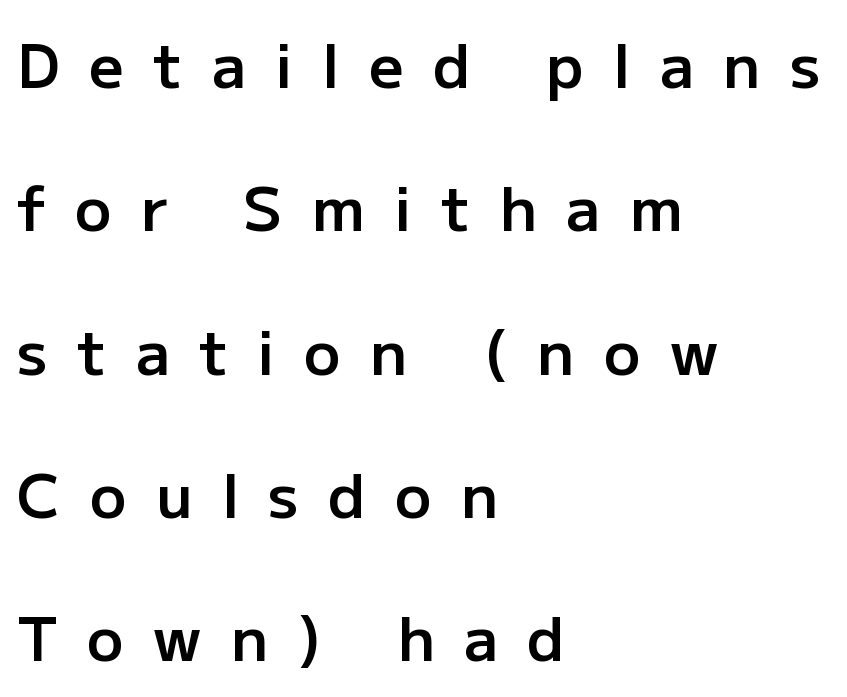
{"serif": "no", "italic": "no", "bold": "semi", "weight": "semibold", "width": "normal", "stroke_contrast": "low", "x_height": "medium", "monospaced": "no", "underline": "no", "align": "left", "line_spacing": "loose", "line_spacing_ratio": 2.35, "letter_spacing": "wide", "letter_spacing_em": 0.48, "glyph_px": 61}
